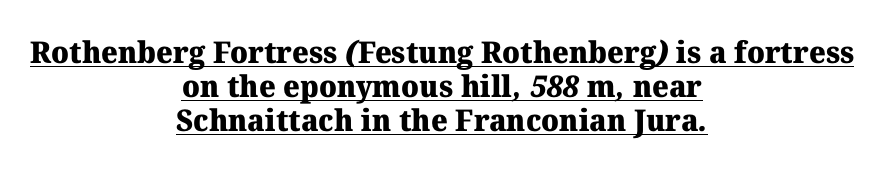
The image shows 30 px heavy serif type; set centered, tight line spacing (1.13x), normal letter spacing, underlined; medium stroke contrast and a medium x-height.
